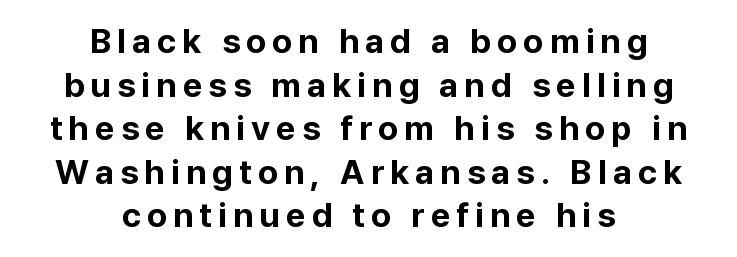
Q: Is the text bold? A: Yes.
Q: Is the text italic (slanted)? A: No, it is upright.
Q: Is the typeface a serif or a sans-serif typeface? A: Sans-serif.
Q: Is the text underlined? A: No.
Q: How is the paragraph aligned? A: Centered.
Q: Is the spacing between lines tight, normal or loose? A: Normal.
Q: Width (condensed, normal, or wide)? A: Normal.
Q: Stroke contrast? A: Low.
Q: x-height? A: Medium.
Q: Monospaced? A: No.
